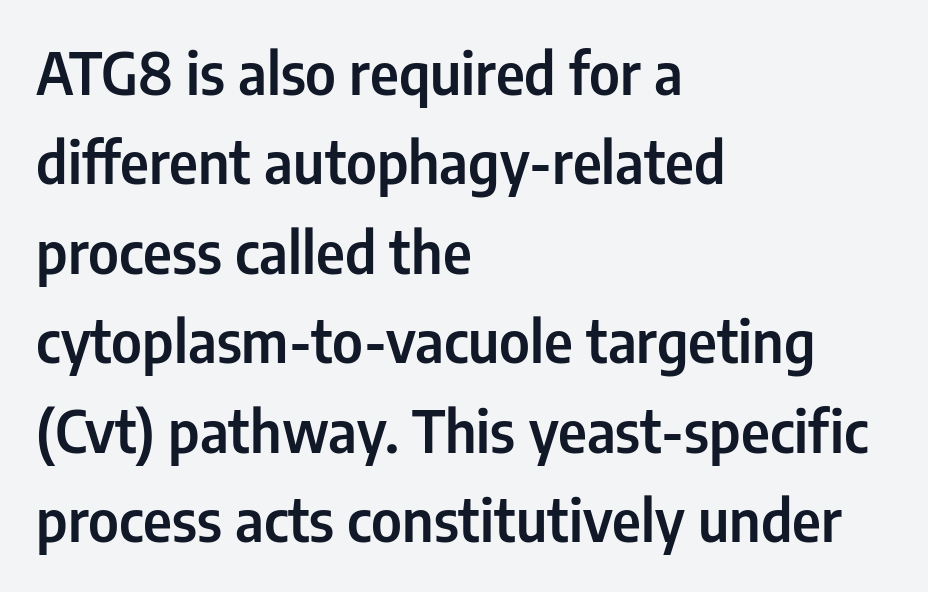
The image shows 57 px condensed sans-serif type, upright; set left-aligned, normal line spacing (1.57x), normal letter spacing, not underlined; low stroke contrast and a medium x-height.
